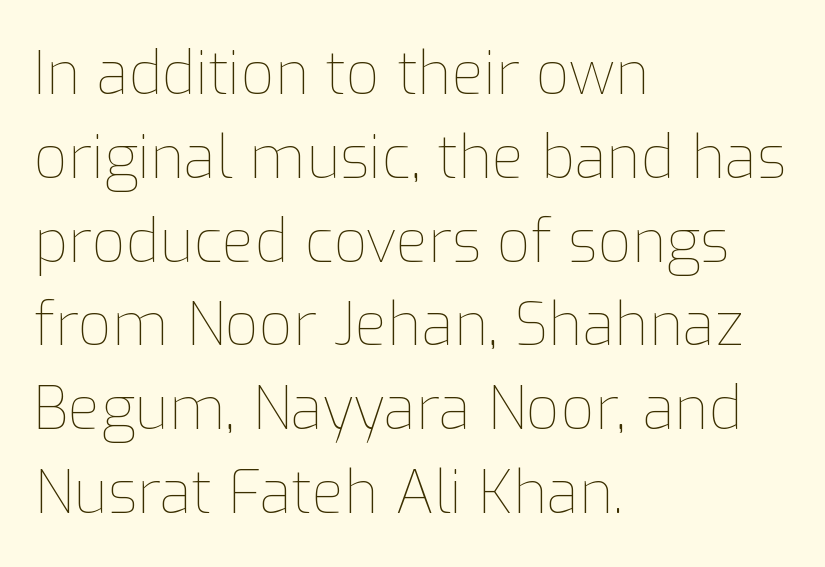
The image shows 59 px thin type, upright; set left-aligned, normal line spacing (1.42x), normal letter spacing, not underlined; low stroke contrast and a medium x-height.
